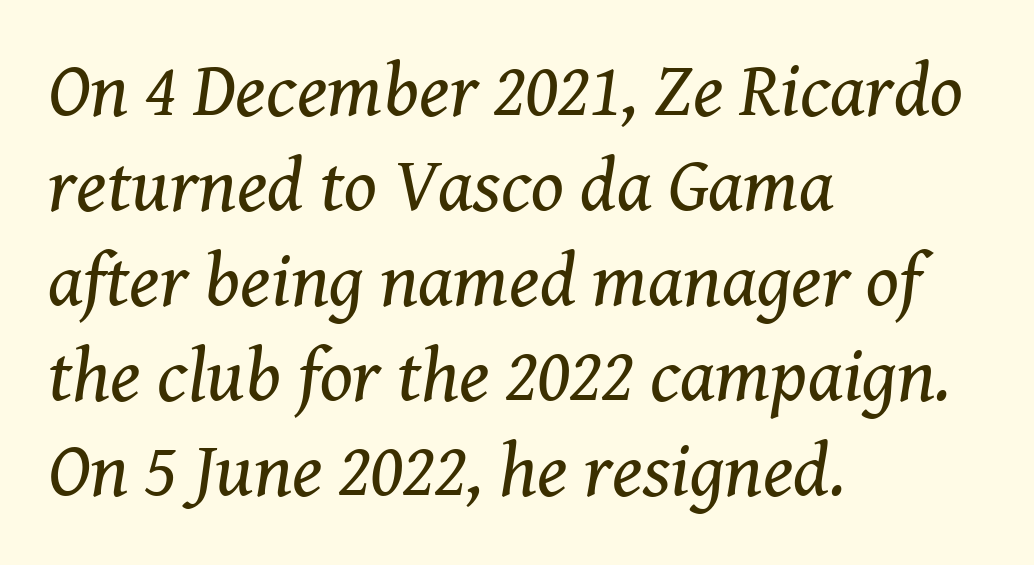
Heft: none added — not bold. Is this a fixed-width face? No — the glyphs have proportional, varying widths. Plain, unruled lines of type. You can tell it's italic because the verticals aren't actually vertical. Each line starts at the same left margin while the right side varies. The lines sit at an ordinary, default distance from one another.
